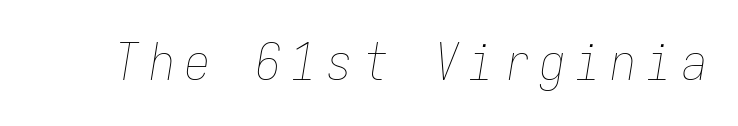
The image shows 50 px thin, condensed type, italic (leaning right), monospaced; set unusually wide letter spacing (+0.21 em), not underlined; low stroke contrast and a medium x-height.
